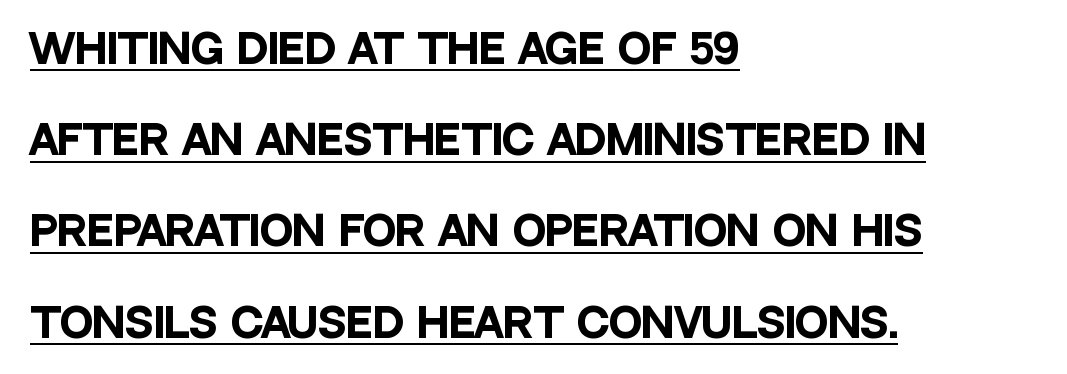
{"serif": "no", "italic": "no", "bold": "yes", "weight": "heavy", "width": "condensed", "stroke_contrast": "low", "x_height": "large", "monospaced": "no", "underline": "yes", "align": "left", "line_spacing": "loose", "line_spacing_ratio": 2.28, "letter_spacing": "normal", "letter_spacing_em": 0.0, "glyph_px": 40}
